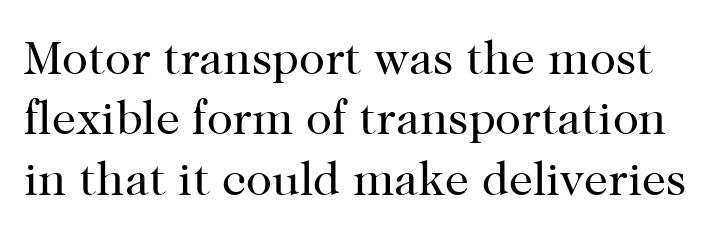
The image shows 48 px regular-weight serif type, upright; set normal line spacing (1.26x), normal letter spacing, not underlined; high stroke contrast and a medium x-height.
